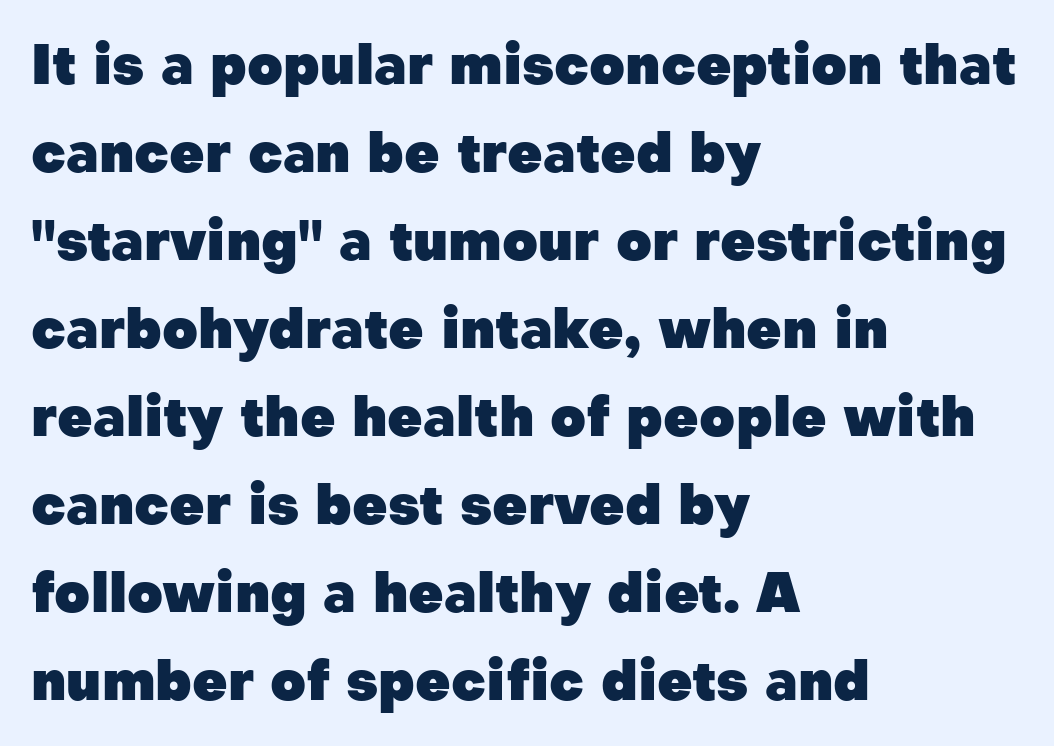
{"serif": "no", "italic": "no", "bold": "yes", "weight": "heavy", "width": "normal", "stroke_contrast": "low", "x_height": "medium", "monospaced": "no", "underline": "no", "align": "left", "line_spacing": "normal", "line_spacing_ratio": 1.6, "letter_spacing": "normal", "letter_spacing_em": 0.0, "glyph_px": 55}
